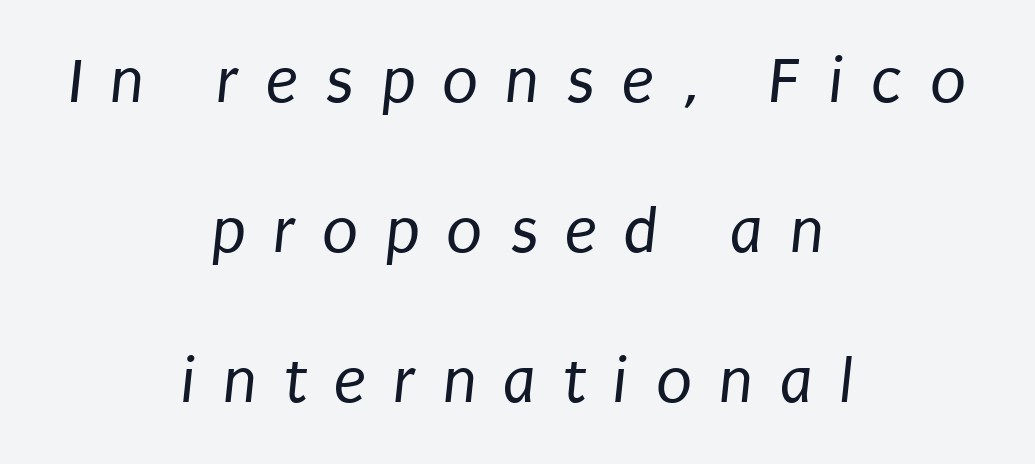
Q: Is the text bold? A: No.
Q: Is the typeface a serif or a sans-serif typeface? A: Sans-serif.
Q: Is the text underlined? A: No.
Q: How is the paragraph aligned? A: Centered.
Q: Is the spacing between letters normal or unusually wide? A: Unusually wide.
Q: Is the spacing between lines tight, normal or loose? A: Loose.
Q: Width (condensed, normal, or wide)? A: Condensed.
Q: Stroke contrast? A: Low.
Q: x-height? A: Large.
Q: Monospaced? A: No.
